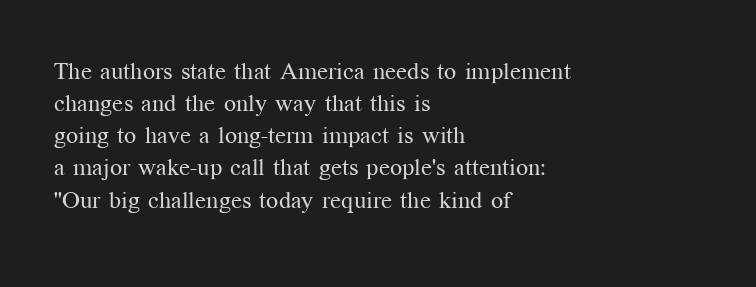
The image shows 24 px text type, upright; set left-aligned, normal line spacing (1.34x), normal letter spacing, not underlined.
